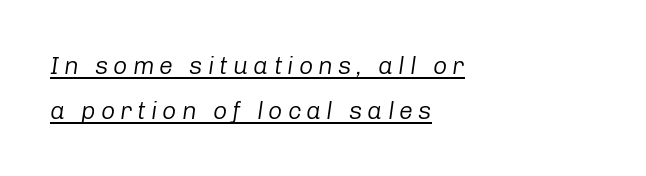
Yep, that's italic — everything's leaning. Descenders here cross a horizontal rule under the line. Caption: multi-line text, flush left, ragged right. The tracking jumps out immediately: characters are airy and widely separated. Stroke mass is kept to a normal reading level or below.
